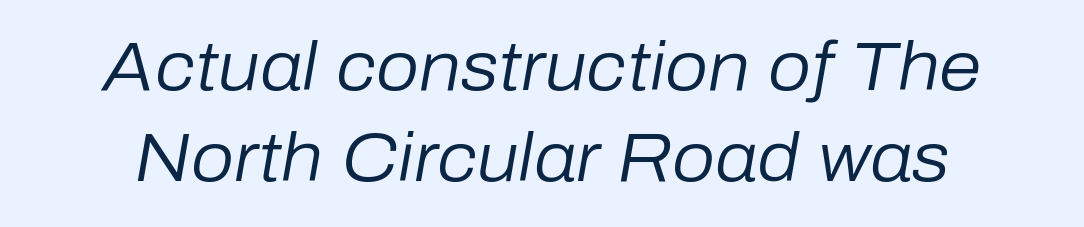
{"italic": "yes", "lean": "right", "slant_degrees": 10, "bold": "no", "weight": "regular", "width": "normal", "stroke_contrast": "low", "x_height": "medium", "monospaced": "no", "underline": "no", "line_spacing": "normal", "line_spacing_ratio": 1.34, "letter_spacing": "normal", "letter_spacing_em": 0.0, "glyph_px": 68}
